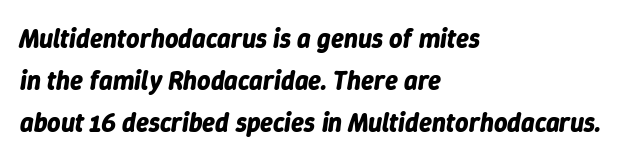
Q: Is the text bold? A: Yes.
Q: Is the text italic (slanted)? A: Yes, it leans right by about 9 degrees.
Q: Is the text underlined? A: No.
Q: How is the paragraph aligned? A: Left-aligned.
Q: Is the spacing between letters normal or unusually wide? A: Normal.
Q: Is the spacing between lines tight, normal or loose? A: Normal.
